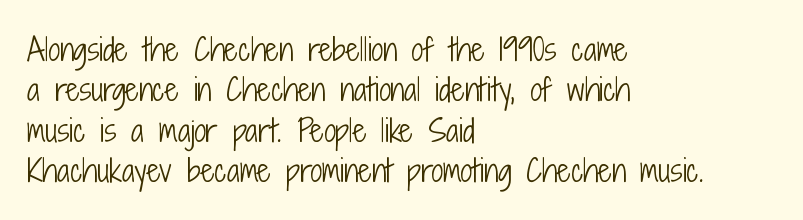
To sum up the face: it is a sans, with no serifs. Layout note: lines flush left. Quick note: interline space is typical. Character widths vary here, with narrow letters taking less room than wide ones. Students, note that the glyphs here touch the page at normal intervals.
